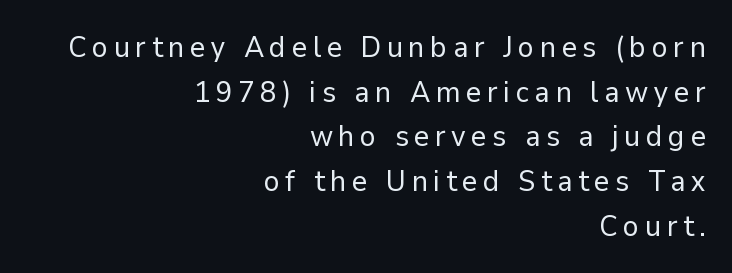
Underline: absent. These glyphs show unthickened strokes, regular width or finer. Is this a fixed-width face? No — the glyphs have proportional, varying widths. Ascenders rise straight up at ninety degrees.
